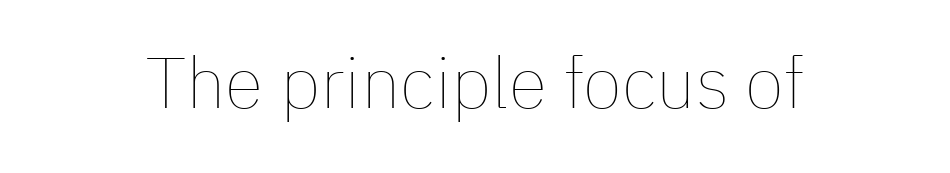
Q: Is the text bold? A: No.
Q: Is the text italic (slanted)? A: No, it is upright.
Q: Is the text underlined? A: No.
Q: How is the paragraph aligned? A: Centered.
Q: Is the spacing between letters normal or unusually wide? A: Normal.
Q: Width (condensed, normal, or wide)? A: Normal.
Q: Stroke contrast? A: Low.
Q: x-height? A: Medium.
Q: Monospaced? A: No.
